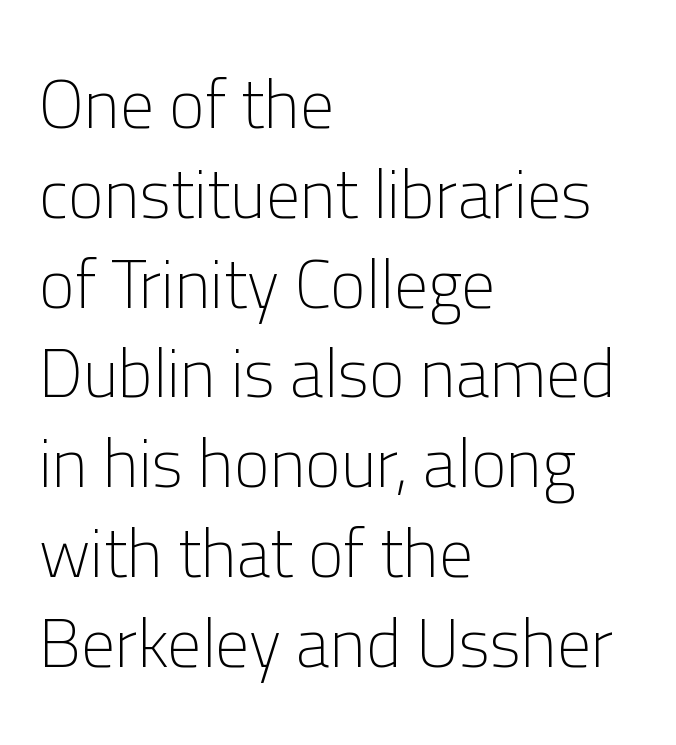
{"serif": "no", "italic": "no", "bold": "no", "weight": "light", "width": "normal", "stroke_contrast": "low", "x_height": "medium", "monospaced": "no", "underline": "no", "align": "left", "line_spacing": "normal", "line_spacing_ratio": 1.32, "letter_spacing": "normal", "letter_spacing_em": 0.0, "glyph_px": 68}
